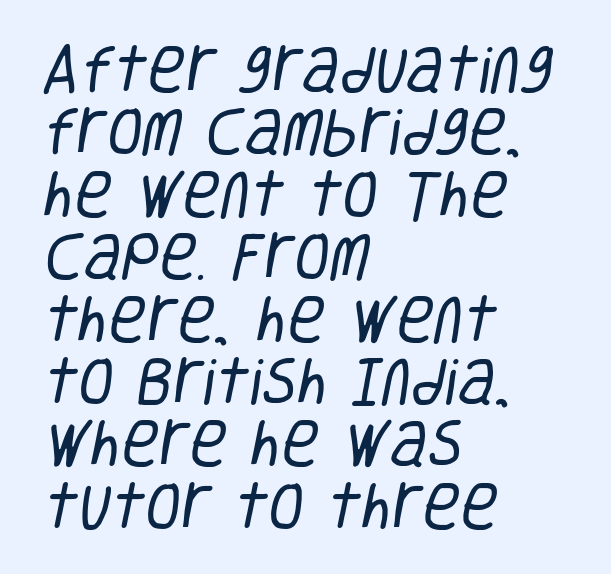
The image shows 52 px regular-weight, condensed sans-serif type; set left-aligned, line spacing 1.2x, normal letter spacing, not underlined; low stroke contrast and a large x-height.
